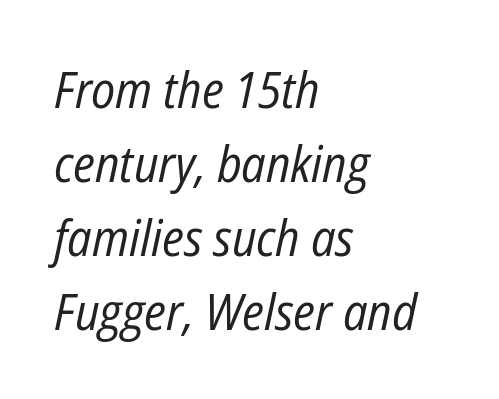
The image shows 50 px regular-weight, condensed type, italic (leaning right); set left-aligned, normal line spacing (1.48x), normal letter spacing, not underlined; low stroke contrast and a medium x-height.
